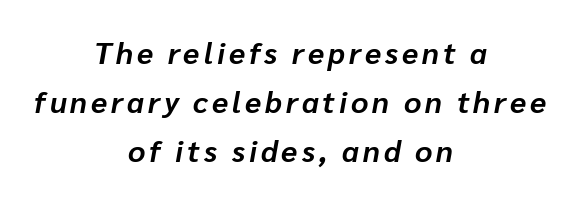
Here the designer chose a conventional face with non-uniform glyph widths. Nobody drew a line under any word here. Leftover space on each line is divided equally before and after the words. Is the type slanted? Yes — the strokes lean at a clear angle. Typesetter's note: full bold, strokes at maximum text heaviness.
